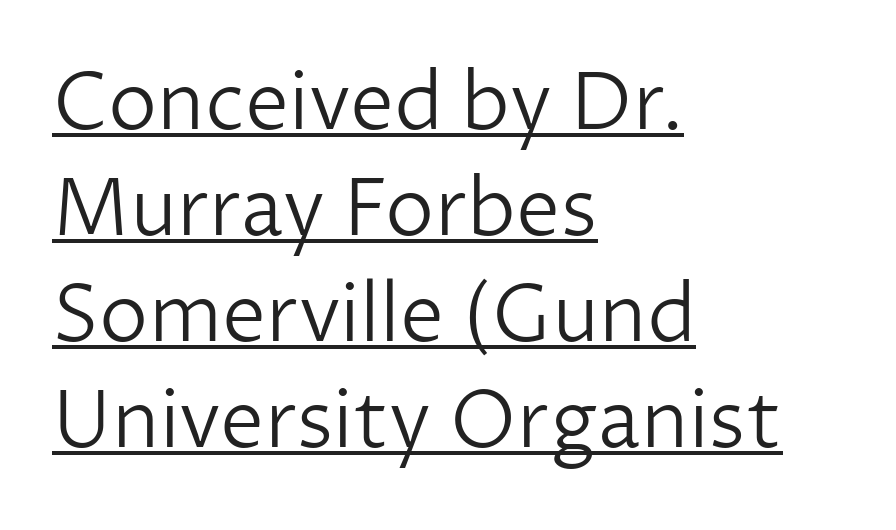
{"serif": "no", "italic": "no", "bold": "no", "weight": "light", "width": "normal", "stroke_contrast": "low", "x_height": "medium", "monospaced": "no", "underline": "yes", "align": "left", "line_spacing": "normal", "line_spacing_ratio": 1.34, "letter_spacing": "normal", "letter_spacing_em": 0.0, "glyph_px": 79}
